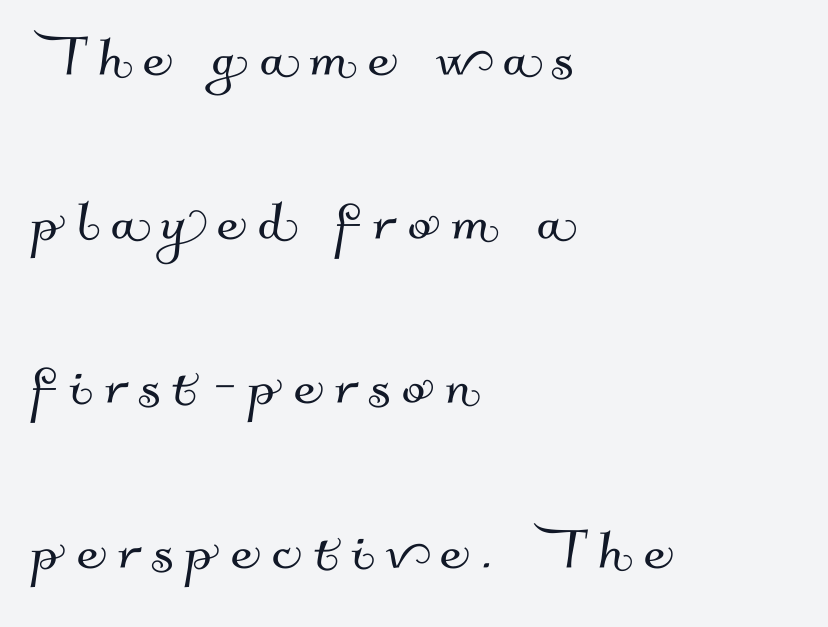
Which margin do the lines hug? The left one — the right edge is uneven. Loosely led — the rows are spread out. Unmarked baselines from the first word to the last. The letters advance in unequal steps, a hallmark of proportional type.
